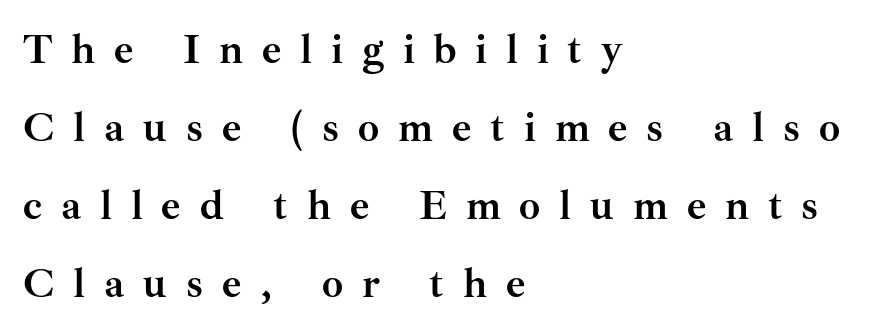
Teacher's note: observe the even left margin — that is flush-left alignment. Tracking value appears strongly positive — letters spread wide. The letters stand straight up with perfectly vertical stems. These lines are rendered in a variable-pitch font. Does the weight exceed regular? Yes, all the way to bold.
